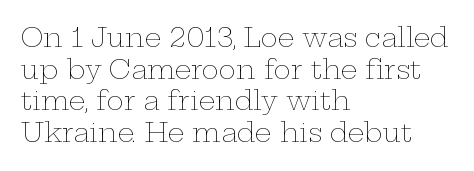
Nope, not italic — everything's standing straight. The font is comparable to plain body text, perhaps lighter. Inter-character spacing is left at the font's built-in metrics. The zone under the glyphs is completely vacant. These lines are set flush left with a ragged right edge.
